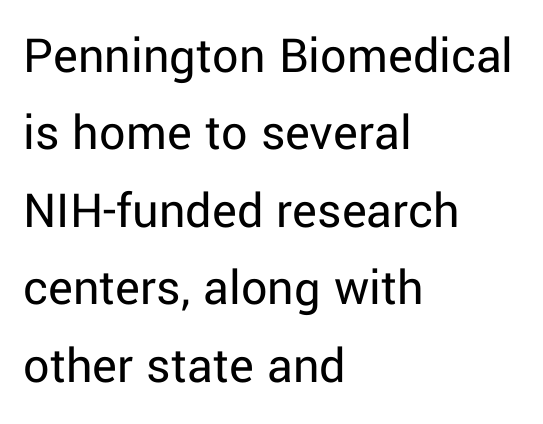
The words here are not underlined. The rag falls on the right side of this text block. Does the leading feel generous? No, just average. The passage shown is typed in a proportional face where columns would drift. The letters stand upright; this is a roman face. Weight: in the light-to-regular range.
